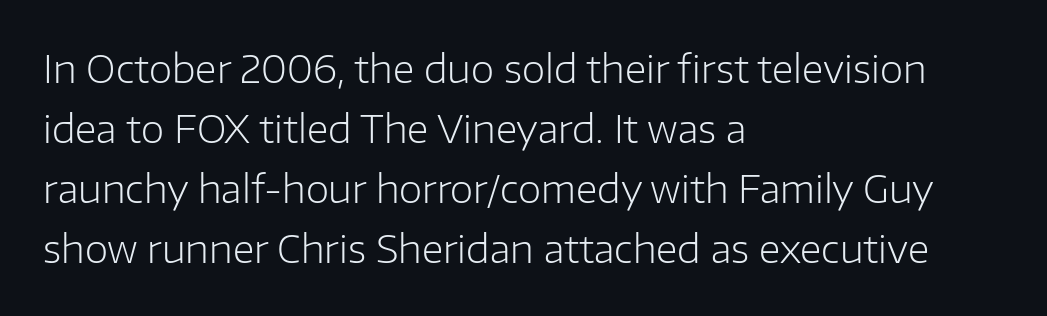
{"serif": "no", "italic": "no", "bold": "no", "weight": "light", "width": "normal", "stroke_contrast": "low", "x_height": "medium", "monospaced": "no", "underline": "no", "align": "left", "line_spacing": "normal", "line_spacing_ratio": 1.58, "letter_spacing": "normal", "letter_spacing_em": 0.0, "glyph_px": 38}
